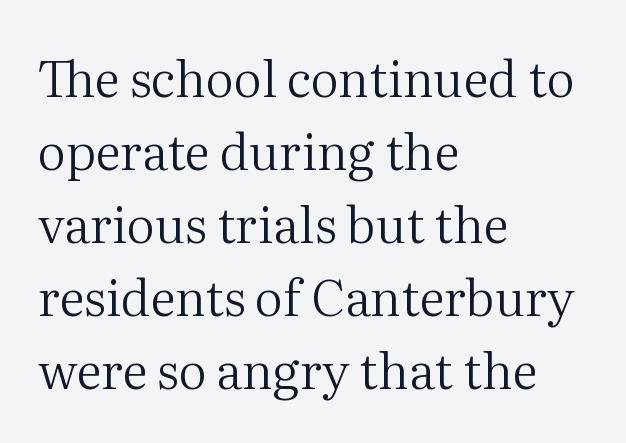
The font is comparable to plain body text, perhaps lighter. Upright lettering throughout. Is this a fixed-width face? No — the glyphs have proportional, varying widths. This is serif lettering, the kind often seen in printed books. The leading is moderate, giving the passage an even texture.
